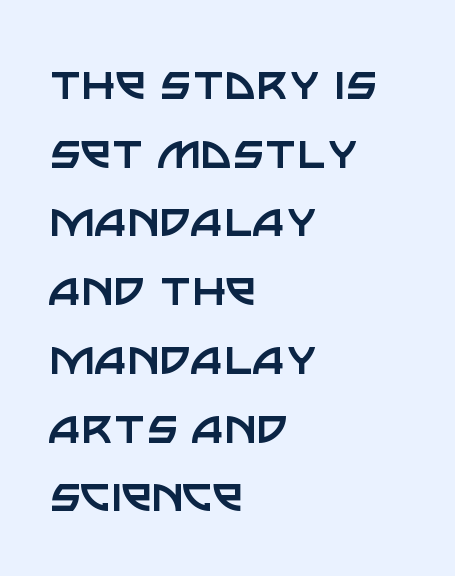
This block has exactly the height ordinary leading produces. This rendering features lettering with no underline. Weight: not bold — regular or lighter. Are there feet on the stems? There aren't — it's a sans. These lines were composed using upright roman letters. The passage shown has conventional tracking throughout.
